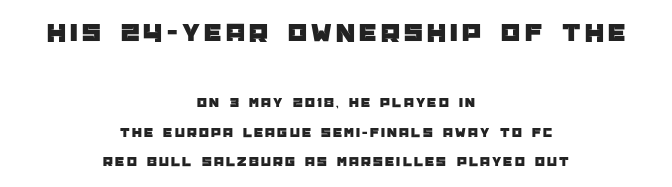
Neither beginnings nor endings align; midpoints do. This layout puts the oversized block above and the modest block below. In terms of posture, this sample is upright. You could fit nearly another row in the gap between these rows.
